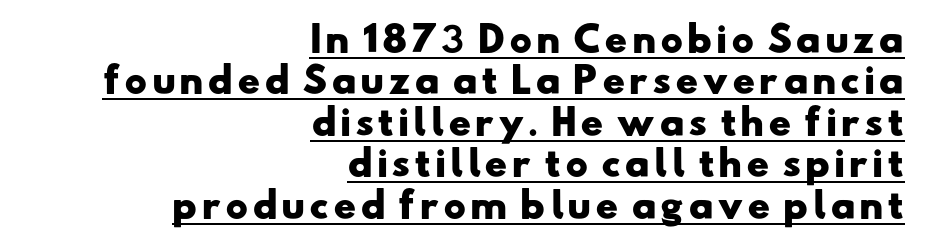
The image shows 34 px heavy, wide sans-serif type; set right-aligned, line spacing 1.22x, underlined; low stroke contrast and a small x-height.
